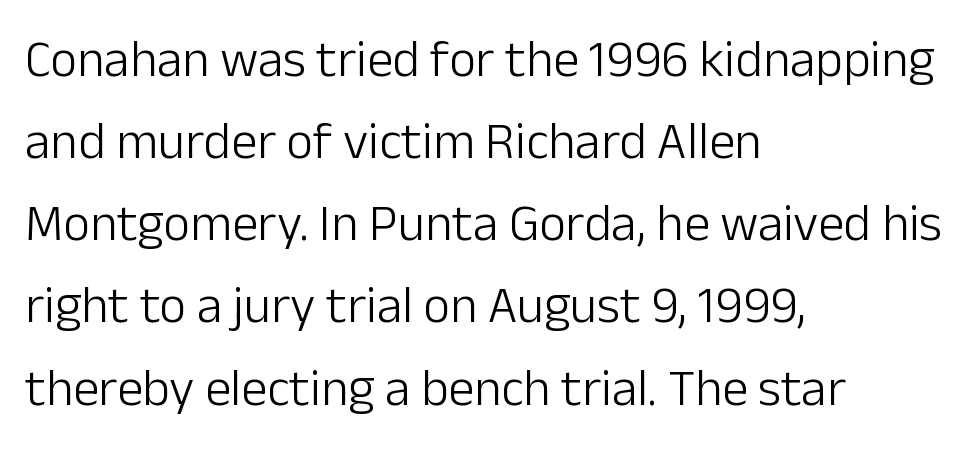
Q: Is the text bold? A: No.
Q: Is the text italic (slanted)? A: No, it is upright.
Q: Is the typeface a serif or a sans-serif typeface? A: Sans-serif.
Q: Is the text underlined? A: No.
Q: How is the paragraph aligned? A: Left-aligned.
Q: Is the spacing between letters normal or unusually wide? A: Normal.
Q: Is the spacing between lines tight, normal or loose? A: Normal.
Q: Width (condensed, normal, or wide)? A: Normal.
Q: Stroke contrast? A: Low.
Q: x-height? A: Medium.
Q: Monospaced? A: No.
